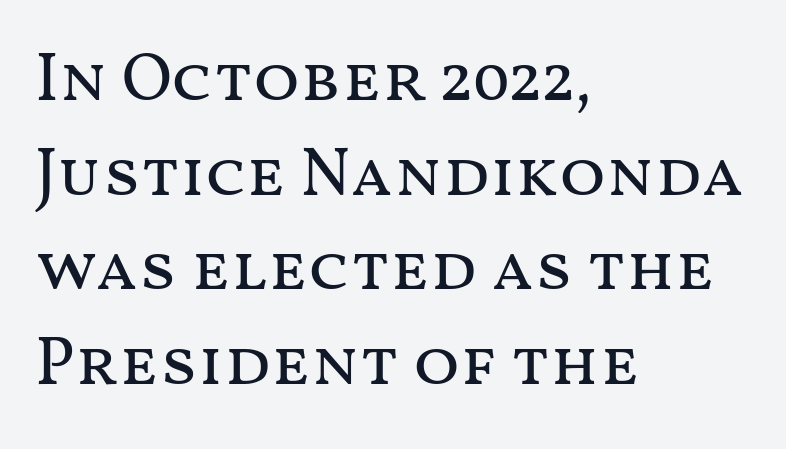
Glyph-to-glyph distance matches everyday printed text. Check the space under the baseline: it is left empty. Weight: in the light-to-regular range. The passage shown is typed in a proportional face where columns would drift.
